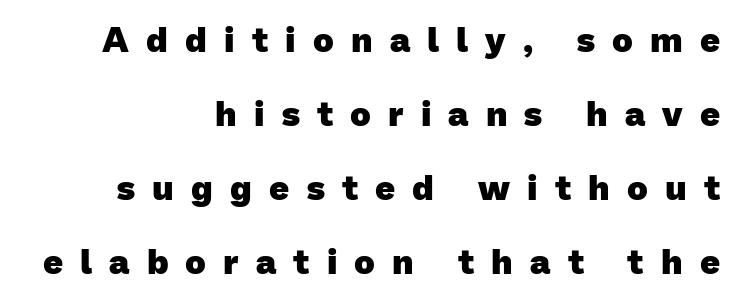
The image shows 35 px heavy sans-serif type; set right-aligned, loose line spacing (2.11x), unusually wide letter spacing (+0.49 em), not underlined; low stroke contrast and a medium x-height.
